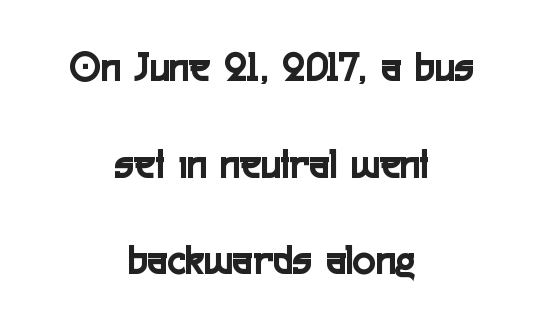
The image shows 43 px condensed sans-serif type, upright; set centered, loose line spacing (2.25x), normal letter spacing, not underlined; a medium x-height.
